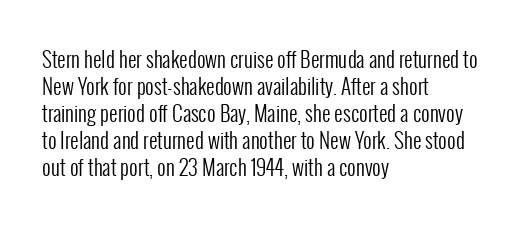
{"italic": "no", "bold": "no", "underline": "no", "align": "left", "line_spacing": "normal", "line_spacing_ratio": 1.29, "letter_spacing": "normal", "letter_spacing_em": 0.0, "glyph_px": 21}
